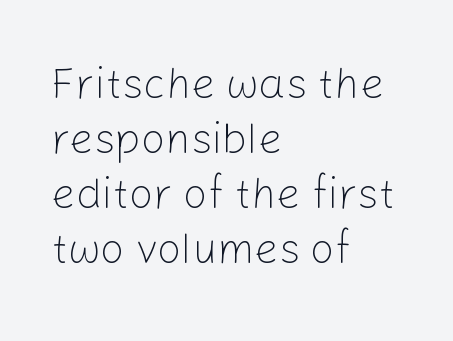
The image shows 43 px light sans-serif type, upright; set left-aligned, normal line spacing (1.28x), normal letter spacing, not underlined; low stroke contrast and a medium x-height.
